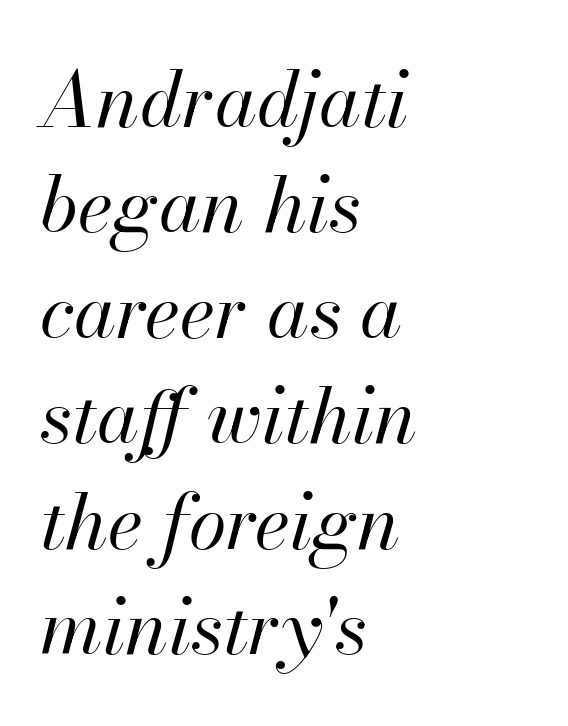
Q: Is the text bold? A: No.
Q: Is the text italic (slanted)? A: Yes, it leans right by about 13 degrees.
Q: Is the text underlined? A: No.
Q: How is the paragraph aligned? A: Left-aligned.
Q: Is the spacing between letters normal or unusually wide? A: Normal.
Q: Is the spacing between lines tight, normal or loose? A: Normal.
Q: Width (condensed, normal, or wide)? A: Normal.
Q: Stroke contrast? A: High.
Q: x-height? A: Small.
Q: Monospaced? A: No.
